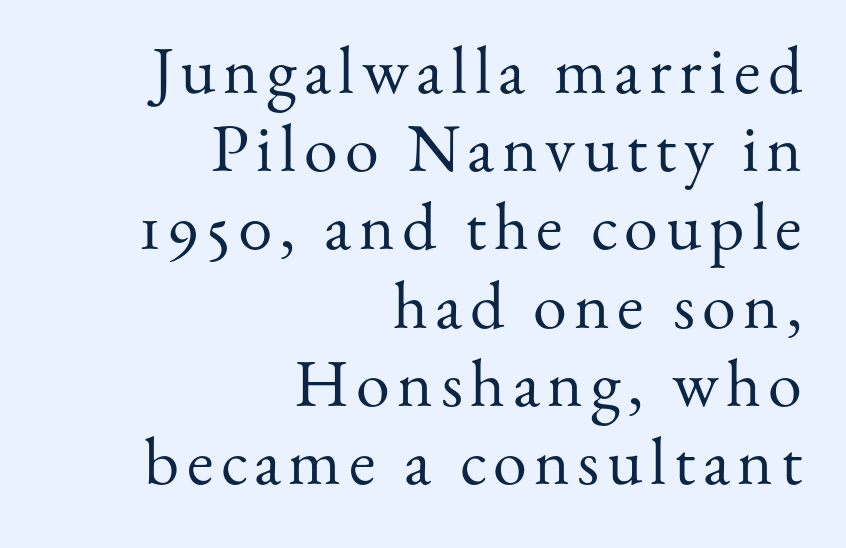
Q: Is the text bold? A: No.
Q: Is the text italic (slanted)? A: No, it is upright.
Q: Is the typeface a serif or a sans-serif typeface? A: Serif.
Q: Is the text underlined? A: No.
Q: How is the paragraph aligned? A: Right-aligned.
Q: Is the spacing between lines tight, normal or loose? A: Tight.
Q: Width (condensed, normal, or wide)? A: Normal.
Q: Stroke contrast? A: Medium.
Q: x-height? A: Small.
Q: Monospaced? A: No.
